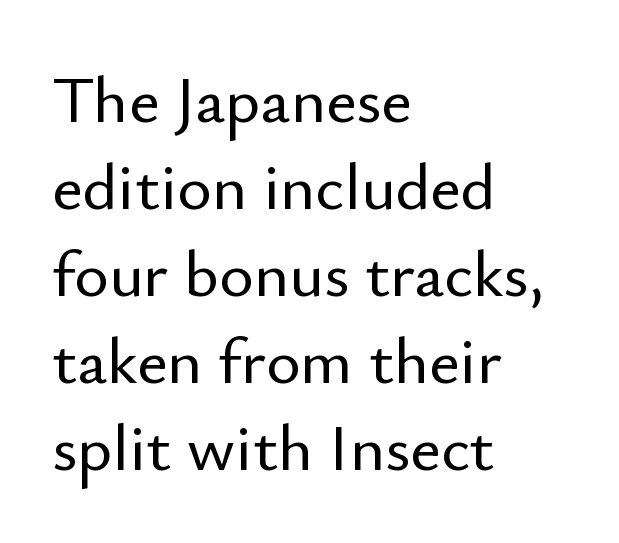
This sample has the flowing, uneven cadence of proportional lettering. Interline gaps are of average width in this sample. Between one letter and the next there's only the usual sliver of space. Descender tails drop into unmarked territory. Is this a sans? Yes — the strokes have no serifs.
